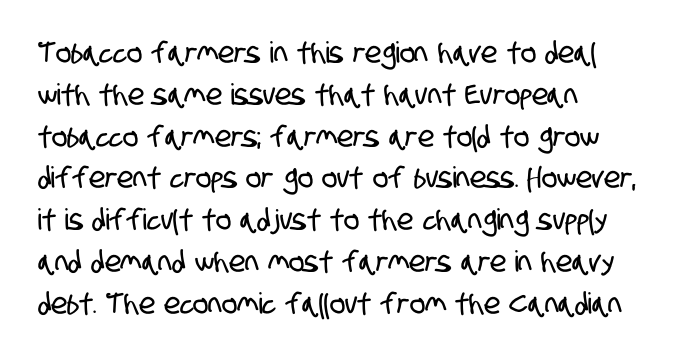
Has an underline been added? It has not. Does the type have serifs? No, each stem ends abruptly. The leading is moderate, giving the passage an even texture. The typesetter chose a ragged-right arrangement here. This sample uses plain, unmodified letter spacing. Looks like regular typesetting: each glyph gets only the width it needs.
